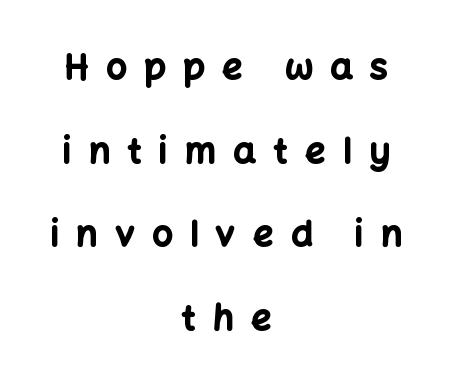
Q: Is the text bold? A: Yes.
Q: Is the text italic (slanted)? A: No, it is upright.
Q: Is the typeface a serif or a sans-serif typeface? A: Sans-serif.
Q: Is the text underlined? A: No.
Q: How is the paragraph aligned? A: Centered.
Q: Is the spacing between letters normal or unusually wide? A: Unusually wide.
Q: Is the spacing between lines tight, normal or loose? A: Loose.
Q: Width (condensed, normal, or wide)? A: Normal.
Q: Stroke contrast? A: Low.
Q: x-height? A: Medium.
Q: Monospaced? A: No.
